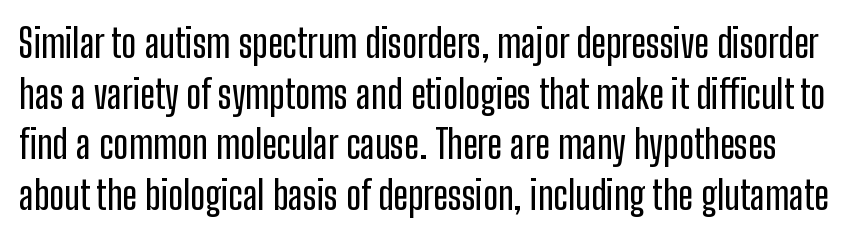
The image shows 39 px condensed sans-serif type, upright; set normal line spacing (1.3x), normal letter spacing, not underlined; low stroke contrast and a medium x-height.
